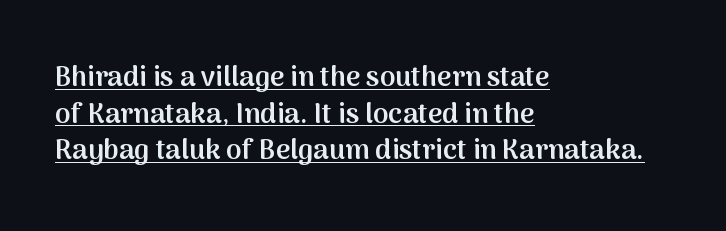
Vertically, the passage feels balanced, rows spaced as you'd expect. Compared with typical body copy, the letter spacing here is the same. The paragraph has a hard left edge and a soft right edge. Serif or sans? Sans — the stroke terminals are bare. Emphasis is given by a line drawn under the lettering. Every stem runs plumb, perpendicular to the baseline.
